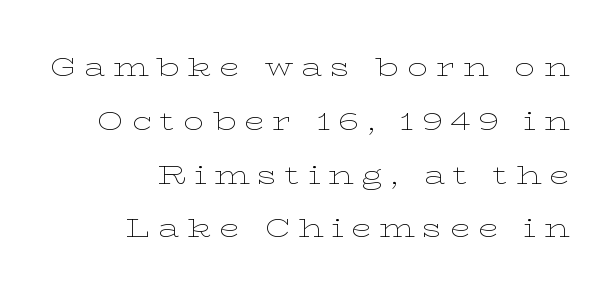
{"italic": "no", "bold": "no", "underline": "no", "align": "right", "line_spacing": "loose", "line_spacing_ratio": 2.07, "letter_spacing": "wide", "letter_spacing_em": 0.31, "glyph_px": 26}
